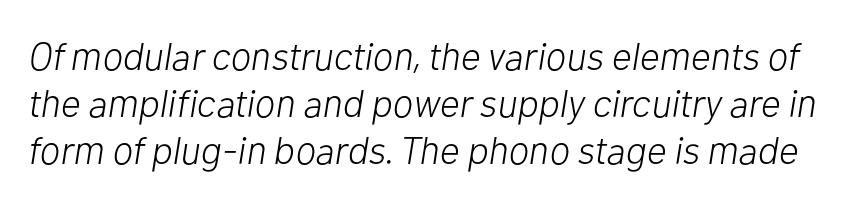
Is this a fixed-width face? No — the glyphs have proportional, varying widths. Students, note that the glyphs here touch the page at normal intervals. You can tell it's italic because the verticals aren't actually vertical. The strip under each line holds only bare page. No letter is thick-stroked: the sample isn't bold.
